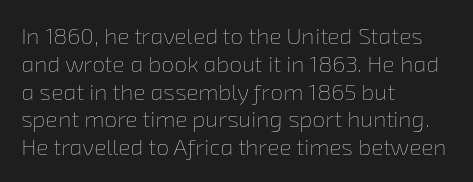
The image shows 23 px text type; set left-aligned, line spacing 1.21x, normal letter spacing, not underlined.
